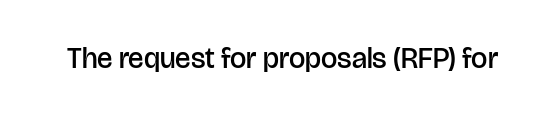
{"serif": "no", "italic": "no", "bold": "semi", "weight": "semibold", "width": "normal", "stroke_contrast": "low", "x_height": "large", "monospaced": "no", "underline": "no", "letter_spacing": "normal", "letter_spacing_em": 0.0, "glyph_px": 29}
